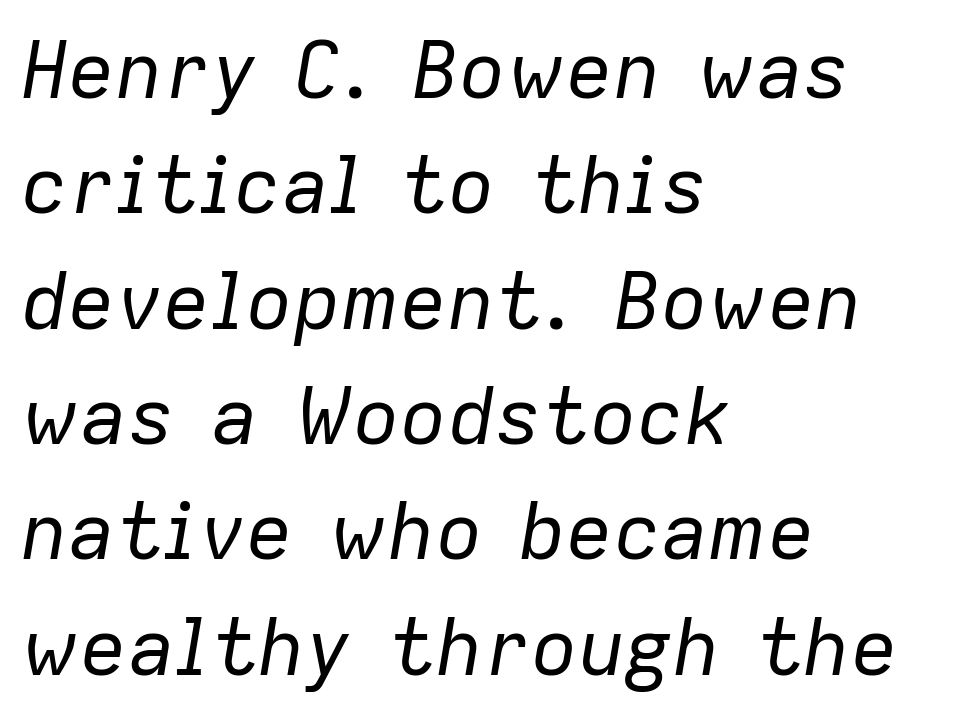
In CSS terms this would be text-align: left. The space directly below the letters is spotless. Slanted lettering throughout. No heavy texture on the line: the type isn't bold.
